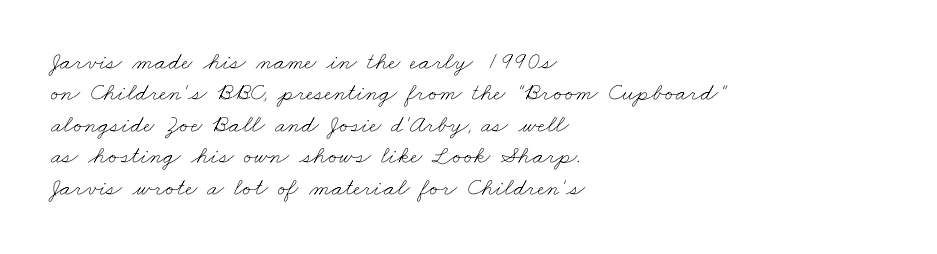
Q: Is the text bold? A: No.
Q: Is the text underlined? A: No.
Q: How is the paragraph aligned? A: Left-aligned.
Q: Is the spacing between letters normal or unusually wide? A: Normal.
Q: Is the spacing between lines tight, normal or loose? A: Normal.
